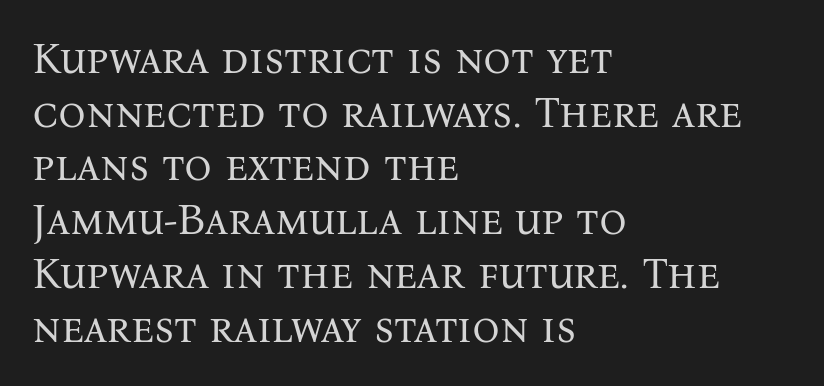
Q: Is the text bold? A: No.
Q: Is the text italic (slanted)? A: No, it is upright.
Q: Is the typeface a serif or a sans-serif typeface? A: Serif.
Q: Is the text underlined? A: No.
Q: How is the paragraph aligned? A: Left-aligned.
Q: Is the spacing between letters normal or unusually wide? A: Normal.
Q: Is the spacing between lines tight, normal or loose? A: Normal.
Q: Width (condensed, normal, or wide)? A: Normal.
Q: Stroke contrast? A: Medium.
Q: x-height? A: Medium.
Q: Monospaced? A: No.
